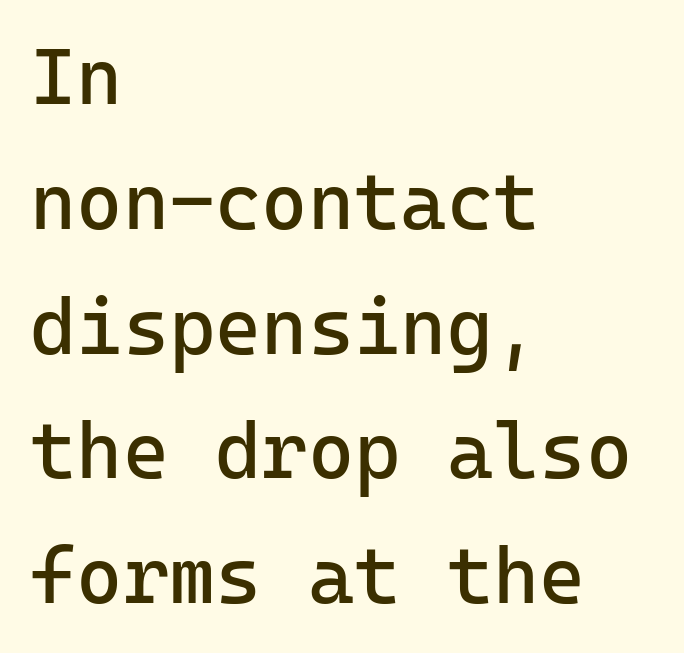
The image shows 79 px regular-weight sans-serif type, upright, monospaced; set left-aligned, normal line spacing (1.58x), normal letter spacing, not underlined; low stroke contrast and a medium x-height.
